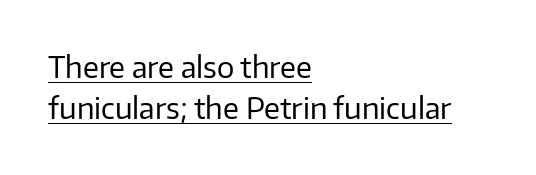
The passage shown stacks its lines at a standard gap. This reads as an unemphasized weight, regular at the heaviest. Left-aligned paragraph, ragged on the right. Vertical strokes here are truly vertical.
